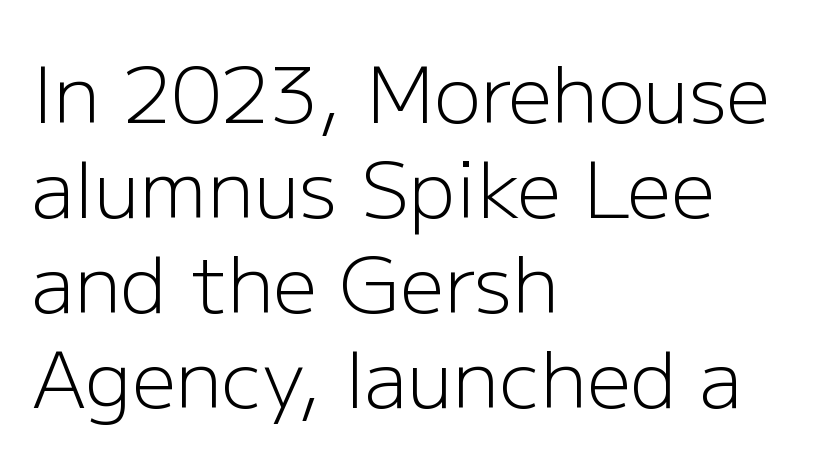
The image shows 78 px light sans-serif type, upright; set left-aligned, line spacing 1.22x, normal letter spacing, not underlined; low stroke contrast and a medium x-height.
